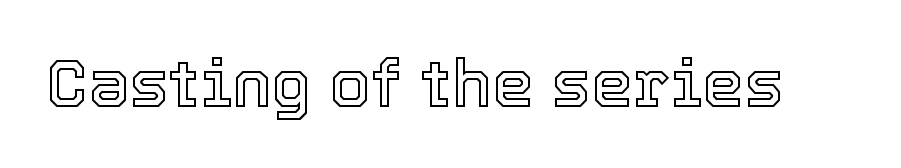
{"italic": "no", "width": "normal", "x_height": "medium", "monospaced": "no", "underline": "no", "letter_spacing": "normal", "letter_spacing_em": 0.0, "glyph_px": 66}
